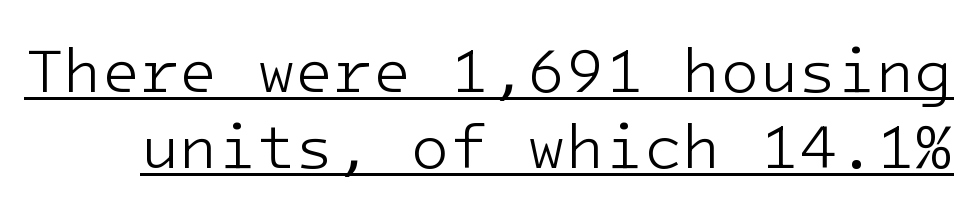
Beneath each row of characters lies a ruled line. The tracking reads as untouched default to a designer's eye. The text was rendered using a sans face with plain stroke endings. Stroke mass is kept to a normal reading level or below. Fixed-width glyphs throughout — classic coding-font behaviour.
